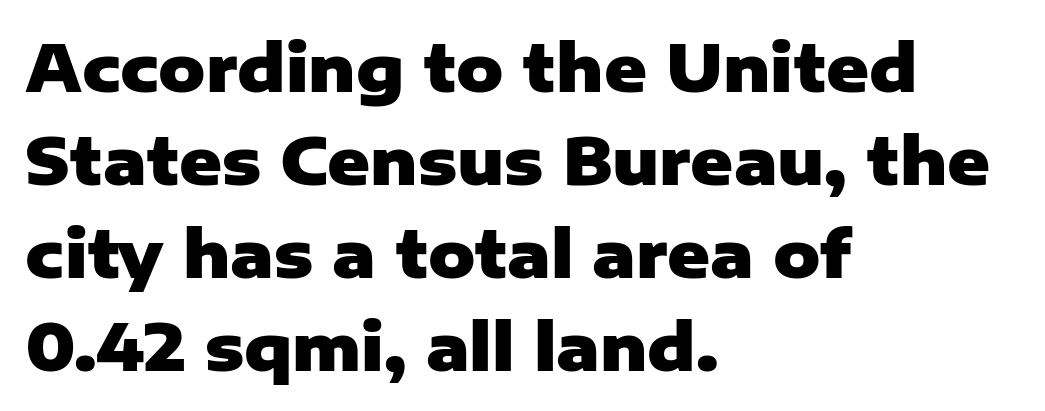
The image shows 65 px heavy sans-serif type, upright; set left-aligned, normal line spacing (1.43x), normal letter spacing, not underlined; low stroke contrast and a medium x-height.
